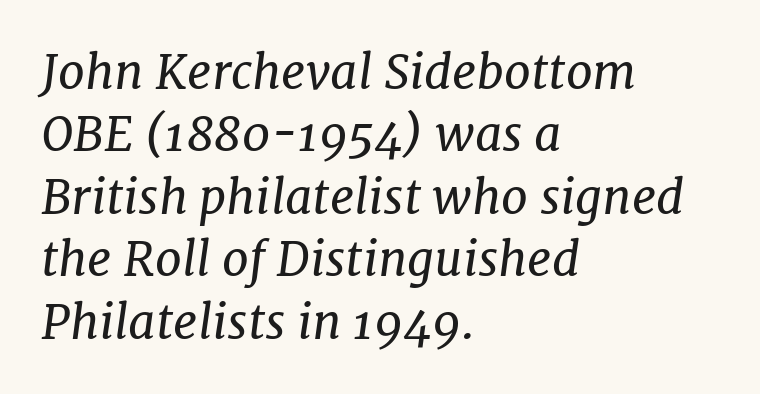
The glyphs are unaccompanied by any horizontal stroke below them. The passage is arranged the way most books set body copy — flush left. Compared with typical body copy, the letter spacing here is the same. The axis of the letterforms is tilted away from vertical. Proportional: the letters do not fall into vertical columns.
